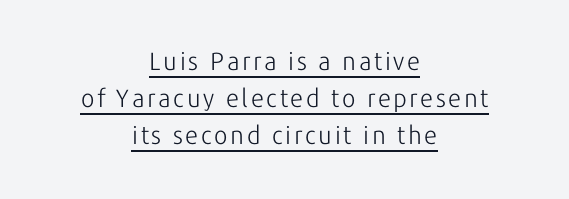
The image shows 25 px text type, upright; set centered, normal line spacing (1.48x), underlined.
